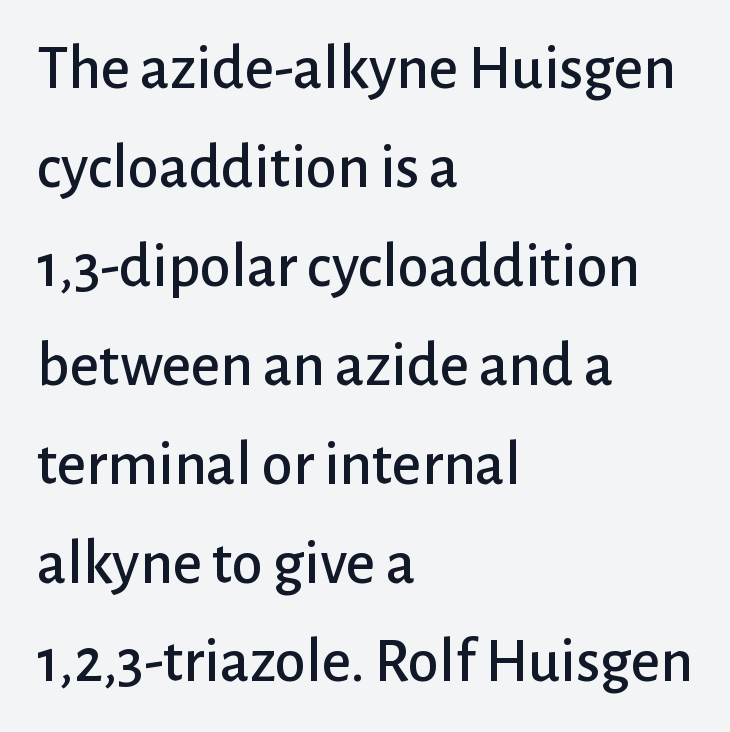
{"serif": "no", "italic": "no", "width": "normal", "stroke_contrast": "low", "x_height": "medium", "monospaced": "no", "underline": "no", "align": "left", "line_spacing": "normal", "line_spacing_ratio": 1.57, "letter_spacing": "normal", "letter_spacing_em": 0.0, "glyph_px": 63}
